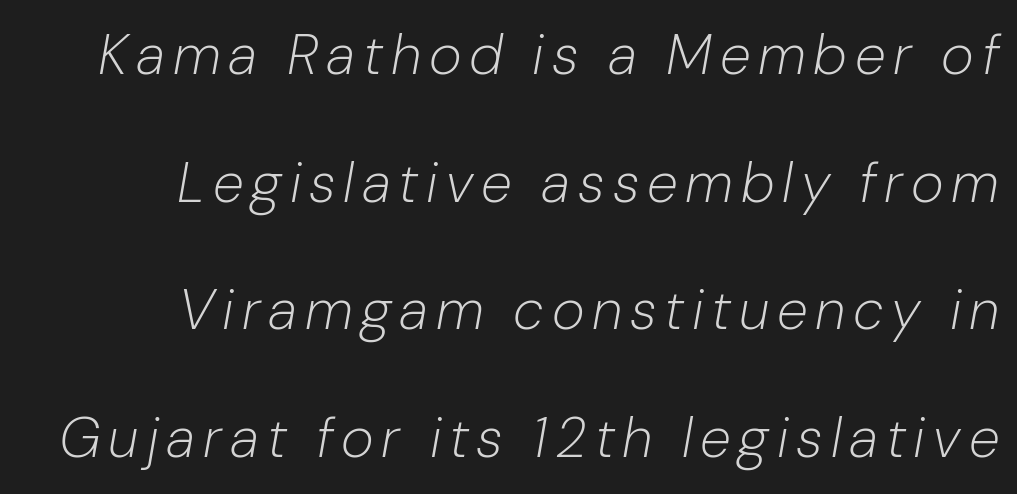
{"italic": "yes", "lean": "right", "slant_degrees": 10, "bold": "no", "weight": "light", "width": "normal", "stroke_contrast": "low", "x_height": "medium", "monospaced": "no", "underline": "no", "align": "right", "line_spacing": "loose", "line_spacing_ratio": 2.28, "glyph_px": 56}
